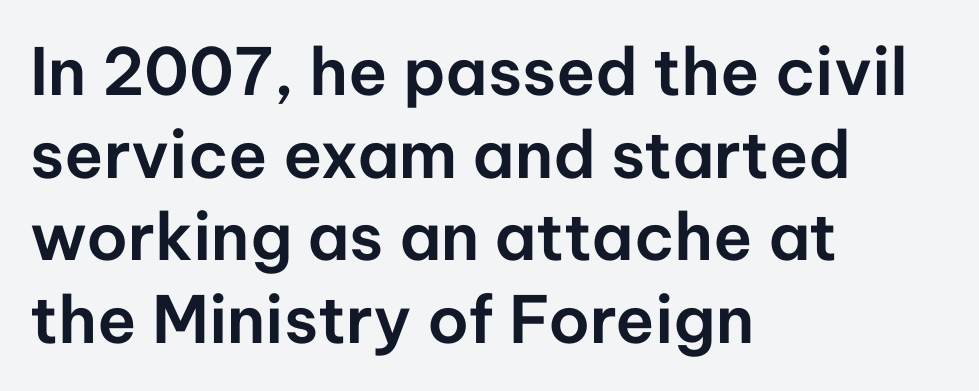
The image shows 65 px sans-serif type, upright; set left-aligned, normal line spacing (1.27x), normal letter spacing, not underlined; low stroke contrast and a medium x-height.
